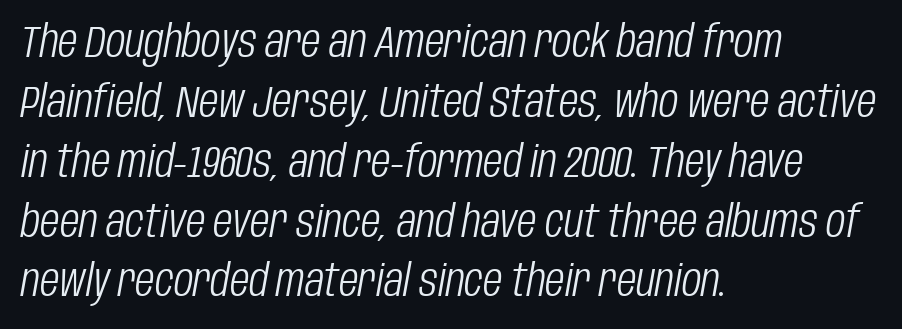
Q: Is the text bold? A: No.
Q: Is the text italic (slanted)? A: Yes, it leans right by about 10 degrees.
Q: Is the text underlined? A: No.
Q: How is the paragraph aligned? A: Left-aligned.
Q: Is the spacing between letters normal or unusually wide? A: Normal.
Q: Is the spacing between lines tight, normal or loose? A: Normal.
Q: Width (condensed, normal, or wide)? A: Condensed.
Q: Stroke contrast? A: Low.
Q: x-height? A: Large.
Q: Monospaced? A: No.
